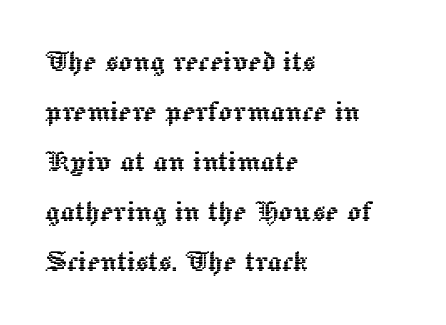
{"italic": "no", "width": "normal", "x_height": "medium", "monospaced": "no", "underline": "no", "align": "left", "line_spacing": "normal", "line_spacing_ratio": 1.43, "letter_spacing": "normal", "letter_spacing_em": 0.0, "glyph_px": 35}
